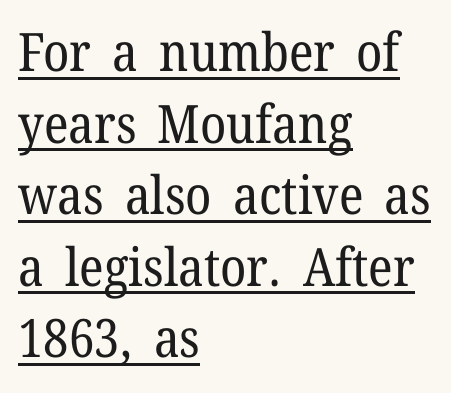
These lines stack with their left ends in a neat column. These lines were composed using upright roman letters. Every word sits above its own underline. To sum up the face: it has serifs. This sample has the flowing, uneven cadence of proportional lettering.
